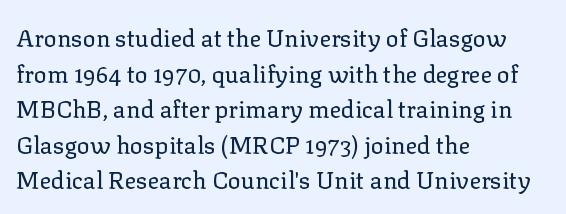
No italicization has been applied; the sample stays upright. Each line starts at the same left margin while the right side varies. Weight: regular or lighter. Compared with typical paragraphs, the rows here are spaced about the same. No extra tracking has been applied to these lines. Any mark beneath the type? The region is blank.
